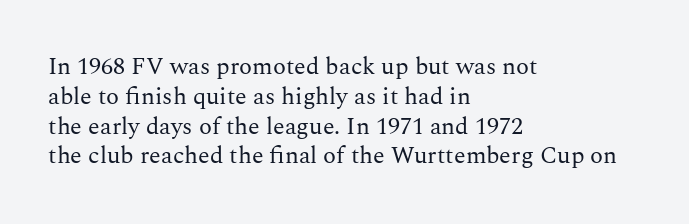
Q: Is the text bold? A: No.
Q: Is the text italic (slanted)? A: No, it is upright.
Q: Is the text underlined? A: No.
Q: How is the paragraph aligned? A: Left-aligned.
Q: Is the spacing between letters normal or unusually wide? A: Normal.
